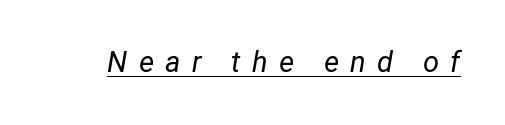
Think of a printed novel: that variable character pitch is what you see here. The face used here has a pronounced slope to its letters. A typographer would call this underscored text. Weight: regular or lighter. The tracking reads as deliberately expanded to a designer's eye.
